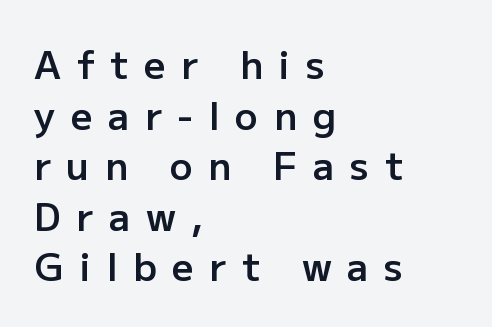
Q: Is the text bold? A: Semi-bold.
Q: Is the text italic (slanted)? A: No, it is upright.
Q: Is the typeface a serif or a sans-serif typeface? A: Sans-serif.
Q: Is the text underlined? A: No.
Q: How is the paragraph aligned? A: Left-aligned.
Q: Is the spacing between letters normal or unusually wide? A: Unusually wide.
Q: Is the spacing between lines tight, normal or loose? A: Normal.
Q: Width (condensed, normal, or wide)? A: Normal.
Q: Stroke contrast? A: Low.
Q: x-height? A: Medium.
Q: Monospaced? A: No.
